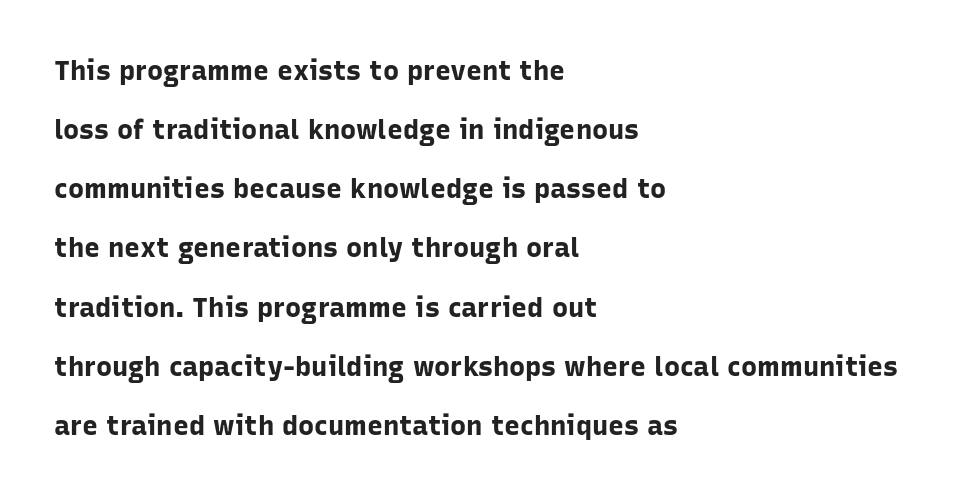
Q: Is the text bold? A: Yes.
Q: Is the text italic (slanted)? A: No, it is upright.
Q: Is the text underlined? A: No.
Q: How is the paragraph aligned? A: Left-aligned.
Q: Is the spacing between letters normal or unusually wide? A: Normal.
Q: Is the spacing between lines tight, normal or loose? A: Loose.
